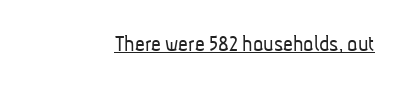
Underlining? Definitely there. The weight tops out at a normal text grade. Does extra space separate the letters? No, they use regular spacing.
